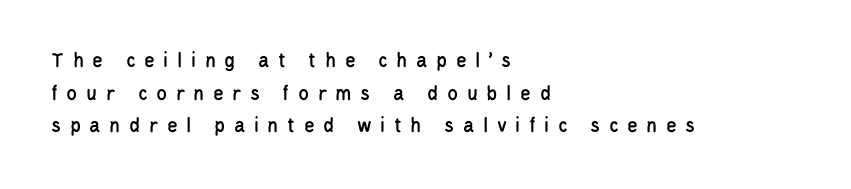
The image shows 22 px text type, upright; set left-aligned, normal line spacing (1.48x), unusually wide letter spacing (+0.39 em), not underlined.
